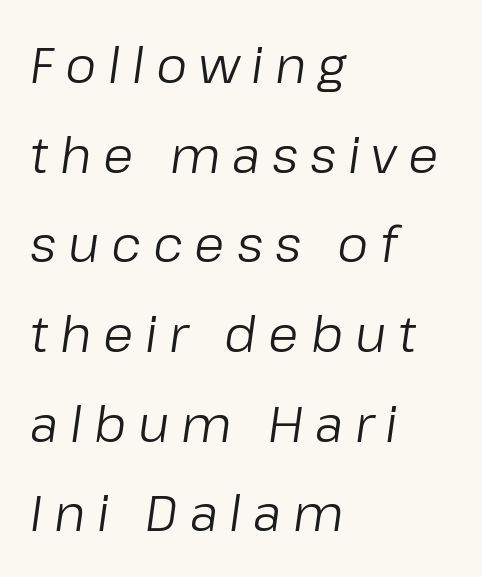
{"italic": "yes", "lean": "right", "slant_degrees": 8, "bold": "no", "weight": "regular", "width": "normal", "stroke_contrast": "low", "x_height": "medium", "monospaced": "no", "underline": "no", "align": "left", "line_spacing_ratio": 1.83, "letter_spacing": "wide", "letter_spacing_em": 0.24, "glyph_px": 49}
